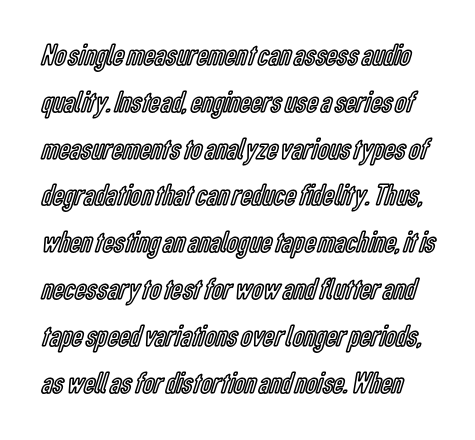
{"width": "condensed", "x_height": "medium", "monospaced": "no", "underline": "no", "line_spacing": "normal", "line_spacing_ratio": 1.51, "letter_spacing": "normal", "letter_spacing_em": 0.0, "glyph_px": 31}
